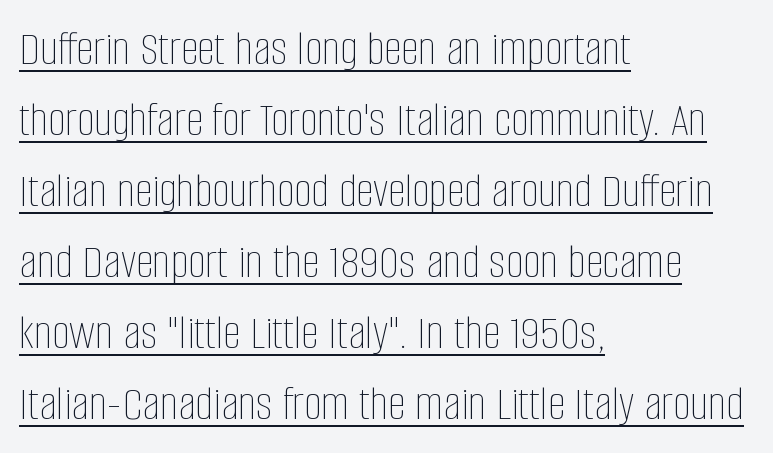
Q: Is the text bold? A: No.
Q: Is the text italic (slanted)? A: No, it is upright.
Q: Is the text underlined? A: Yes.
Q: How is the paragraph aligned? A: Left-aligned.
Q: Is the spacing between letters normal or unusually wide? A: Normal.
Q: Is the spacing between lines tight, normal or loose? A: Normal.
Q: Width (condensed, normal, or wide)? A: Condensed.
Q: Stroke contrast? A: Low.
Q: x-height? A: Large.
Q: Monospaced? A: No.
